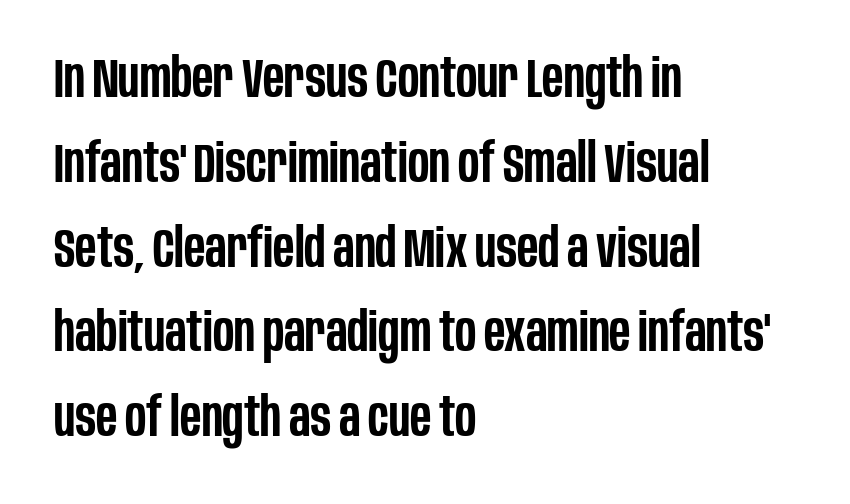
{"serif": "no", "italic": "no", "bold": "semi", "weight": "semibold", "width": "condensed", "stroke_contrast": "low", "x_height": "large", "monospaced": "no", "underline": "no", "align": "left", "line_spacing": "normal", "line_spacing_ratio": 1.57, "letter_spacing": "normal", "letter_spacing_em": 0.0, "glyph_px": 54}
